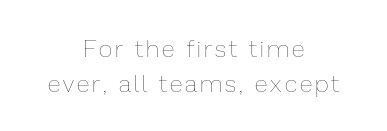
{"italic": "no", "bold": "no", "underline": "no", "align": "center", "line_spacing": "normal", "line_spacing_ratio": 1.47, "glyph_px": 24}
